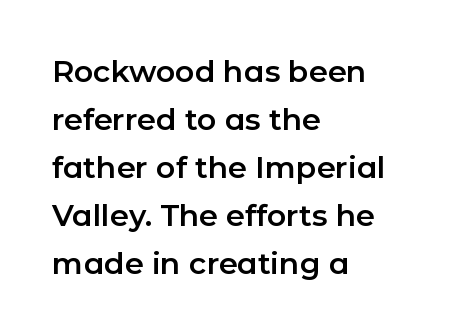
{"serif": "no", "italic": "no", "width": "normal", "stroke_contrast": "low", "x_height": "medium", "monospaced": "no", "underline": "no", "align": "left", "line_spacing": "normal", "line_spacing_ratio": 1.6, "letter_spacing": "normal", "letter_spacing_em": 0.0, "glyph_px": 30}
